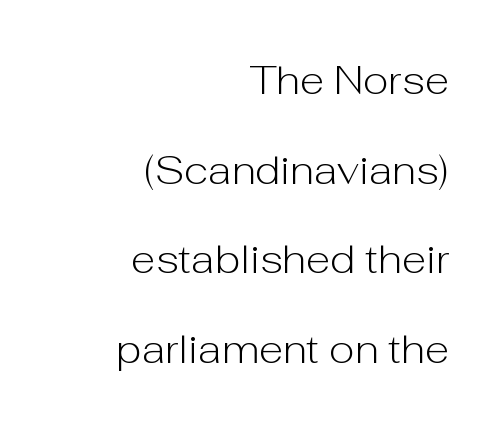
The image shows 40 px light sans-serif type, upright; set right-aligned, loose line spacing (2.24x), normal letter spacing, not underlined; low stroke contrast and a medium x-height.
